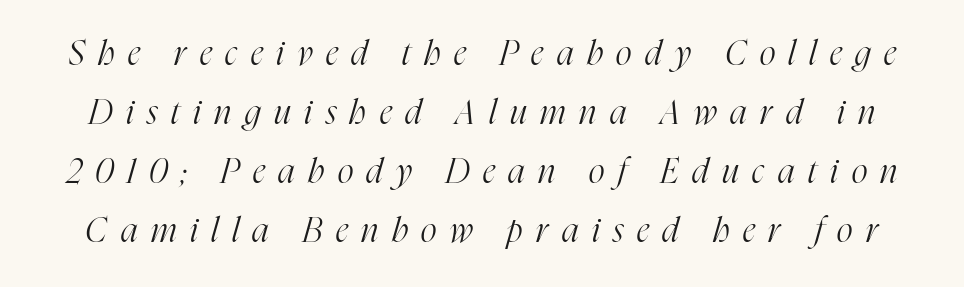
{"serif": "yes", "italic": "yes", "lean": "right", "slant_degrees": 16, "bold": "no", "weight": "light", "width": "condensed", "stroke_contrast": "high", "x_height": "medium", "monospaced": "no", "underline": "no", "line_spacing_ratio": 1.74, "letter_spacing": "wide", "letter_spacing_em": 0.4, "glyph_px": 34}
